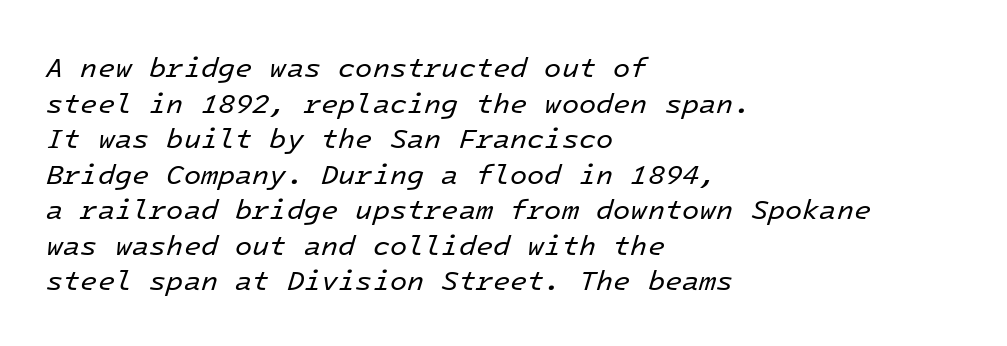
{"italic": "yes", "lean": "right", "slant_degrees": 16, "bold": "no", "weight": "regular", "width": "normal", "stroke_contrast": "low", "x_height": "medium", "monospaced": "yes", "underline": "no", "align": "left", "line_spacing": "normal", "line_spacing_ratio": 1.27, "letter_spacing": "normal", "letter_spacing_em": 0.0, "glyph_px": 28}
